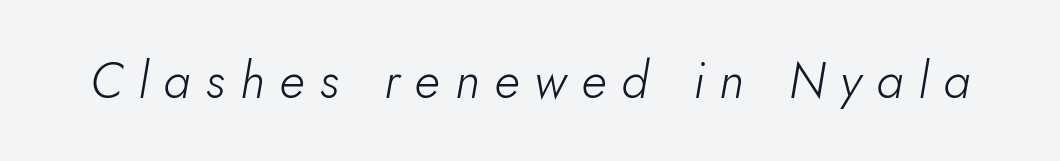
Loose tracking; the words dissolve into strings of separated letters. The baseline area is clear. A typesetter would mark this as italic. Looks like regular typesetting: each glyph gets only the width it needs. Vertical stems look standard width or narrower in stroke.
